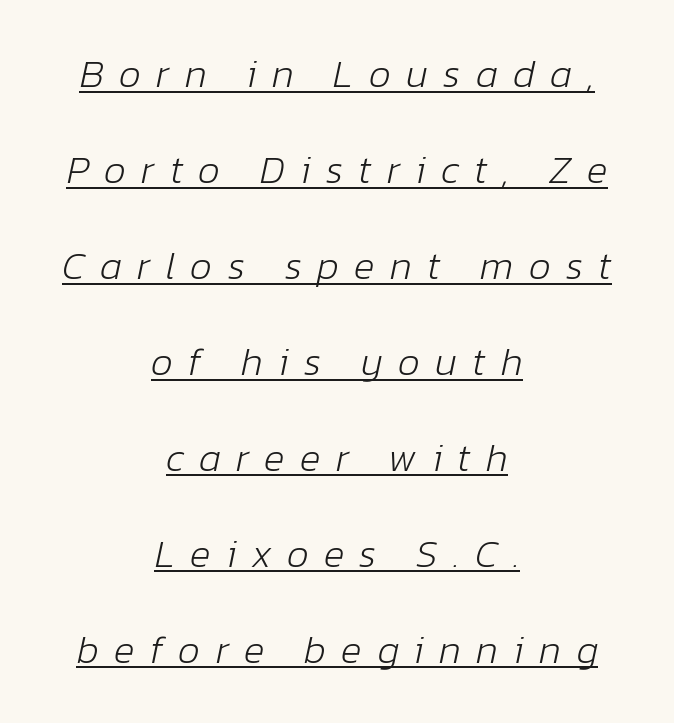
Q: Is the text bold? A: No.
Q: Is the text italic (slanted)? A: Yes, it leans right by about 12 degrees.
Q: Is the text underlined? A: Yes.
Q: How is the paragraph aligned? A: Centered.
Q: Is the spacing between letters normal or unusually wide? A: Unusually wide.
Q: Is the spacing between lines tight, normal or loose? A: Loose.
Q: Width (condensed, normal, or wide)? A: Normal.
Q: Stroke contrast? A: Low.
Q: x-height? A: Medium.
Q: Monospaced? A: No.
